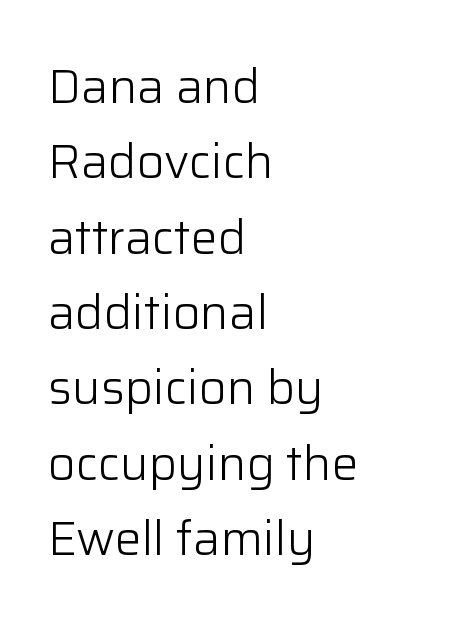
{"serif": "no", "italic": "no", "bold": "no", "weight": "light", "width": "normal", "stroke_contrast": "low", "x_height": "medium", "monospaced": "no", "underline": "no", "align": "left", "line_spacing": "normal", "line_spacing_ratio": 1.57, "letter_spacing": "normal", "letter_spacing_em": 0.0, "glyph_px": 48}
